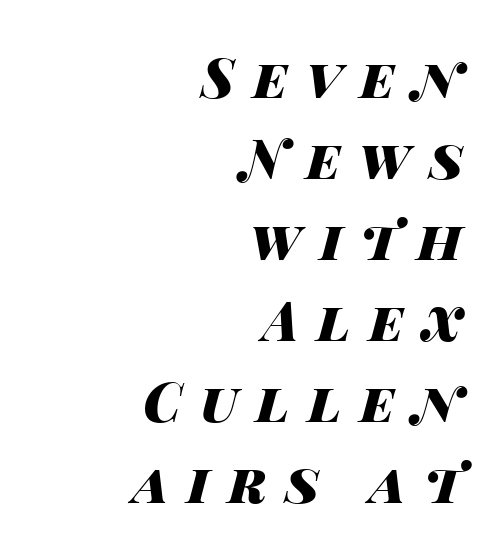
The image shows 54 px heavy, wide type, italic (leaning right); set right-aligned, normal line spacing (1.5x), unusually wide letter spacing (+0.34 em), not underlined; high stroke contrast and a large x-height.
